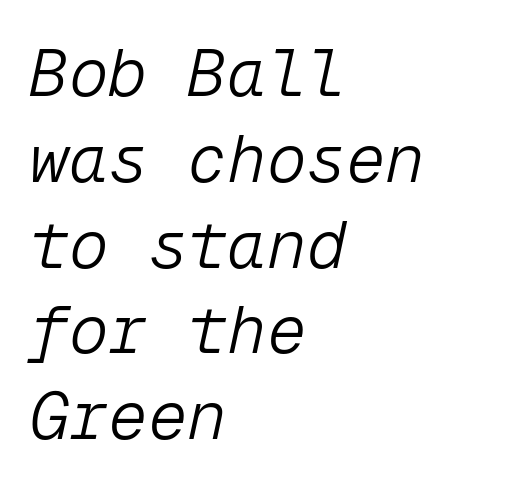
{"italic": "yes", "lean": "right", "slant_degrees": 12, "bold": "no", "weight": "light", "width": "normal", "stroke_contrast": "low", "x_height": "medium", "monospaced": "yes", "underline": "no", "align": "left", "line_spacing": "normal", "line_spacing_ratio": 1.3, "letter_spacing": "normal", "letter_spacing_em": 0.0, "glyph_px": 66}
